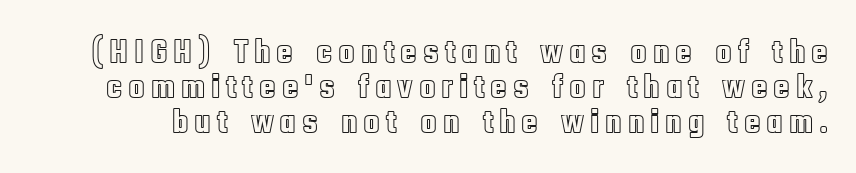
The image shows 34 px condensed type, upright; set tight line spacing (1.03x), not underlined; a large x-height.
